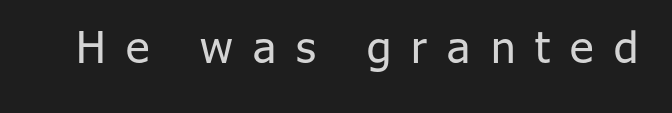
{"serif": "no", "italic": "no", "bold": "no", "weight": "regular", "width": "normal", "stroke_contrast": "low", "x_height": "medium", "monospaced": "no", "underline": "no", "letter_spacing": "wide", "letter_spacing_em": 0.46, "glyph_px": 44}
